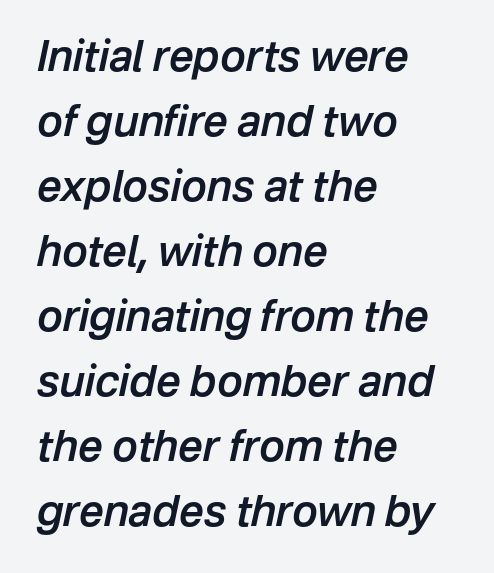
The image shows 43 px semibold type, italic (leaning right); set left-aligned, normal line spacing (1.51x), normal letter spacing, not underlined; low stroke contrast and a medium x-height.
